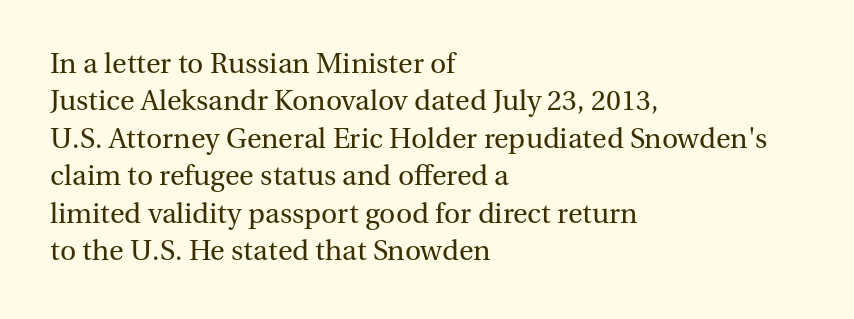
The characters are drawn with everyday or finer stroke widths. The string is rendered with underlining switched off. If you measured baseline to baseline, you'd find a middling distance. Letterform terminals end in serifs throughout the passage. A classic flush-left, rag-right setting is used for this passage. Spacing verdict: proportional, widths tailored to each character.
